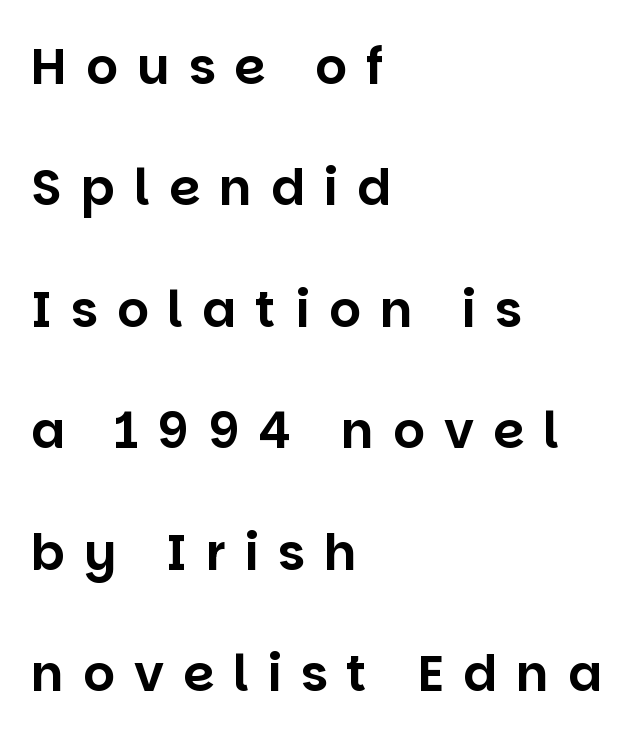
The image shows 50 px sans-serif type, upright; set left-aligned, loose line spacing (2.43x), unusually wide letter spacing (+0.38 em), not underlined; low stroke contrast and a large x-height.
